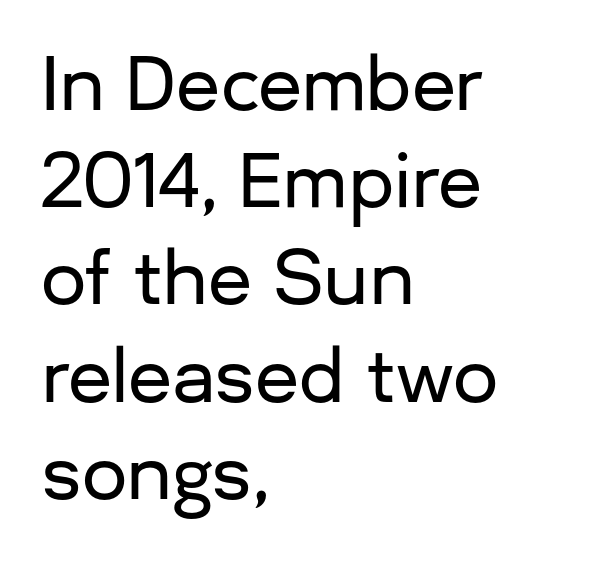
The image shows 72 px sans-serif type, upright; set left-aligned, normal line spacing (1.35x), normal letter spacing, not underlined; low stroke contrast and a medium x-height.
